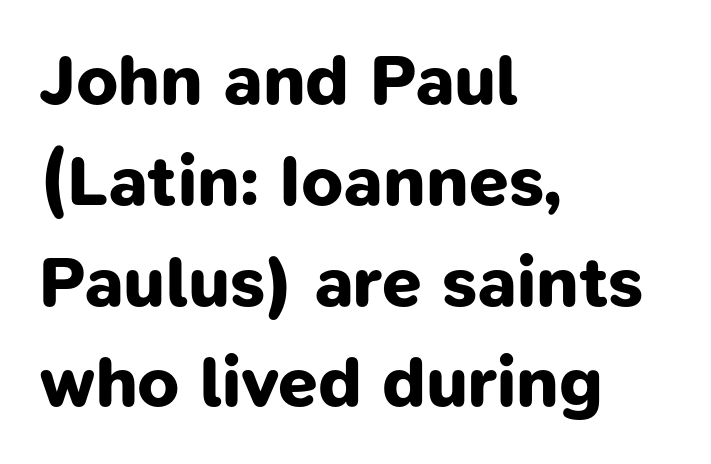
Each line starts at the same left margin while the right side varies. Do the characters align in a grid? No, the font is proportional. How would I describe the line gaps? Plain and ordinary. In terms of letterspacing, this is plain default setting. This is sans-serif lettering, the kind often seen on screens and signage.
